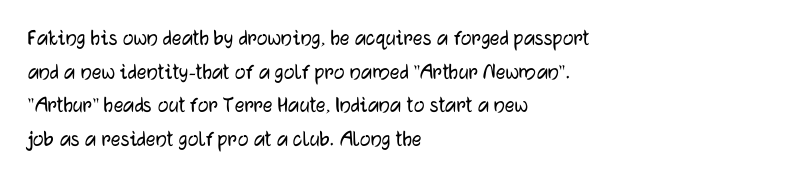
The image shows 24 px text type, upright; set left-aligned, normal line spacing (1.4x), normal letter spacing, not underlined.
